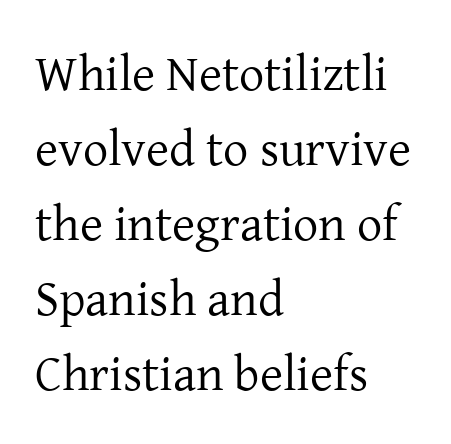
{"serif": "yes", "italic": "no", "bold": "no", "weight": "regular", "width": "normal", "stroke_contrast": "low", "x_height": "medium", "monospaced": "no", "underline": "no", "align": "left", "line_spacing": "normal", "line_spacing_ratio": 1.5, "letter_spacing": "normal", "letter_spacing_em": 0.0, "glyph_px": 50}
